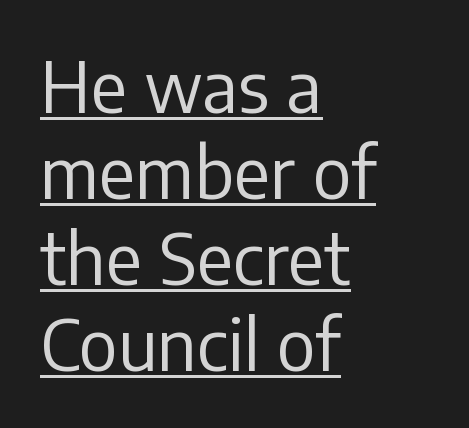
The typesetter chose a ragged-right arrangement here. Are there feet on the stems? There aren't — it's a sans. The string is rendered with underlining switched on. Is this a fixed-width face? No — the glyphs have proportional, varying widths. Letters have the restrained weight of plain body copy at most. Between one letter and the next there's only the usual sliver of space.
